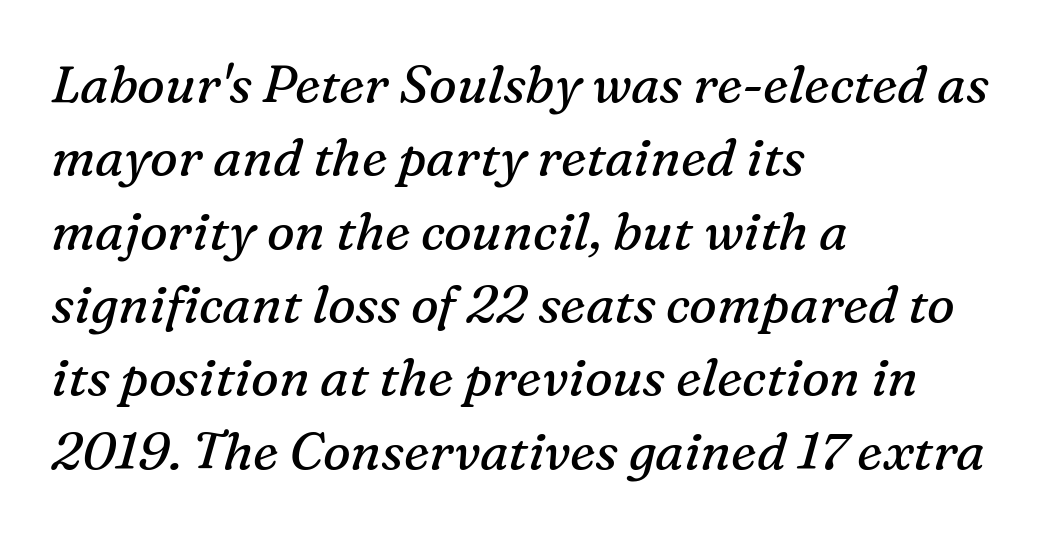
{"serif": "yes", "italic": "yes", "lean": "right", "slant_degrees": 16, "bold": "no", "weight": "regular", "width": "normal", "stroke_contrast": "medium", "x_height": "medium", "monospaced": "no", "underline": "no", "align": "left", "line_spacing": "normal", "line_spacing_ratio": 1.41, "letter_spacing": "normal", "letter_spacing_em": 0.0, "glyph_px": 52}
